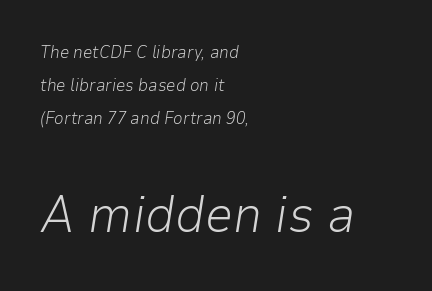
The image shows 51 px light type, italic (leaning right); set left-aligned, loose line spacing (1.95x), normal letter spacing, not underlined; the second (bottom) block is 3.0x larger; low stroke contrast and a medium x-height.
